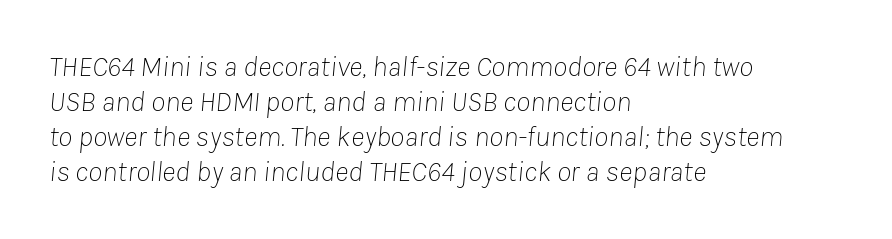
The image shows 29 px thin type, italic (leaning right); set left-aligned, line spacing 1.21x, normal letter spacing, not underlined; low stroke contrast and a medium x-height.
